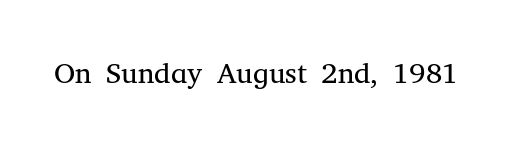
Quick note: underline off. The rendering keeps characters at their native spacing. Weight: not bold — regular or lighter. A typesetter would label this face a serif. Quick note: not italic, upright. Note the varied advance widths — an 'i' is clearly narrower than an 'm'.
